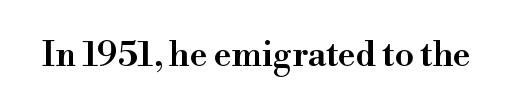
Q: Is the text bold? A: Semi-bold.
Q: Is the text italic (slanted)? A: No, it is upright.
Q: Is the typeface a serif or a sans-serif typeface? A: Serif.
Q: Is the text underlined? A: No.
Q: Is the spacing between letters normal or unusually wide? A: Normal.
Q: Width (condensed, normal, or wide)? A: Normal.
Q: Stroke contrast? A: High.
Q: x-height? A: Small.
Q: Monospaced? A: No.
